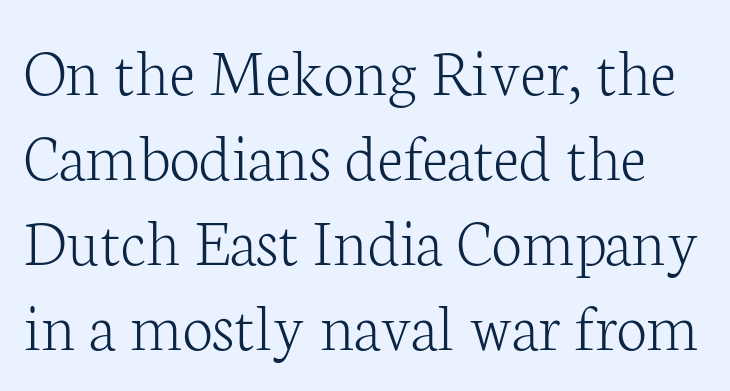
Posture: vertical. Font category for this specimen: serif. The rendering uses natural spacing where letterforms have individual widths. On a weight scale, this lands at 450 or below. A clean baseline with only descenders dipping below it.
